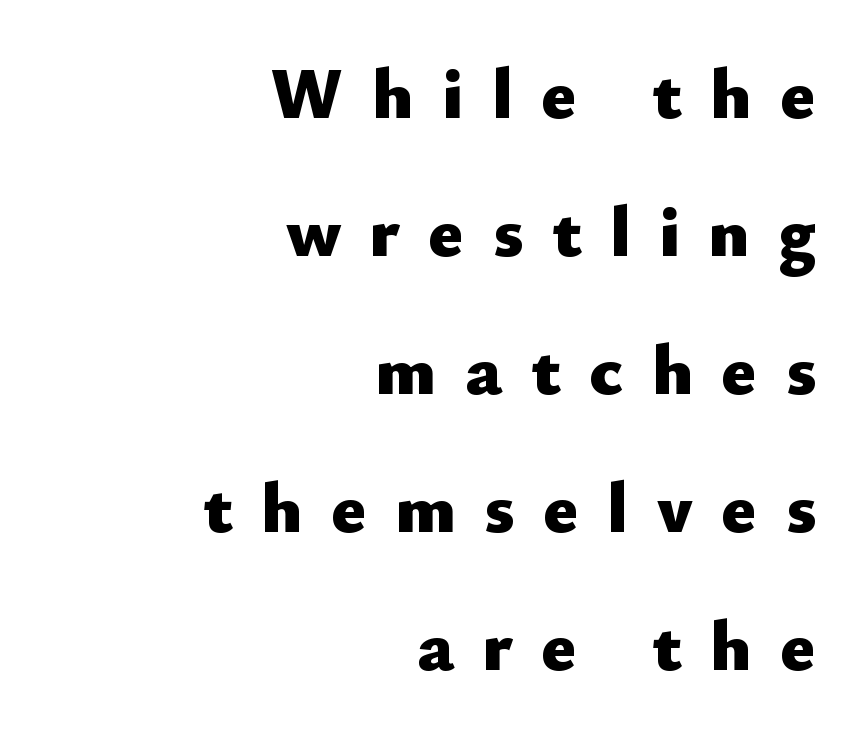
Q: Is the text bold? A: Yes.
Q: Is the text italic (slanted)? A: No, it is upright.
Q: Is the typeface a serif or a sans-serif typeface? A: Sans-serif.
Q: Is the text underlined? A: No.
Q: How is the paragraph aligned? A: Right-aligned.
Q: Is the spacing between letters normal or unusually wide? A: Unusually wide.
Q: Width (condensed, normal, or wide)? A: Normal.
Q: Stroke contrast? A: Low.
Q: x-height? A: Small.
Q: Monospaced? A: No.
